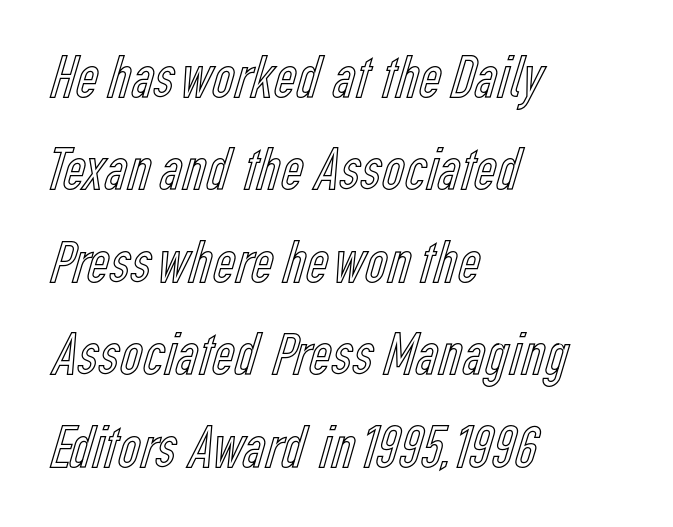
Q: Is the text italic (slanted)? A: Yes.
Q: Is the text underlined? A: No.
Q: How is the paragraph aligned? A: Left-aligned.
Q: Is the spacing between letters normal or unusually wide? A: Normal.
Q: Is the spacing between lines tight, normal or loose? A: Normal.
Q: Width (condensed, normal, or wide)? A: Condensed.
Q: x-height? A: Medium.
Q: Monospaced? A: No.
